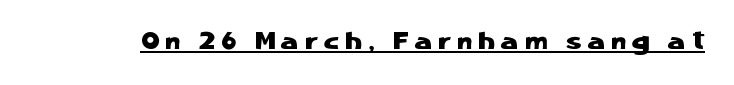
{"italic": "no", "underline": "yes", "letter_spacing": "wide", "letter_spacing_em": 0.26, "glyph_px": 25}
